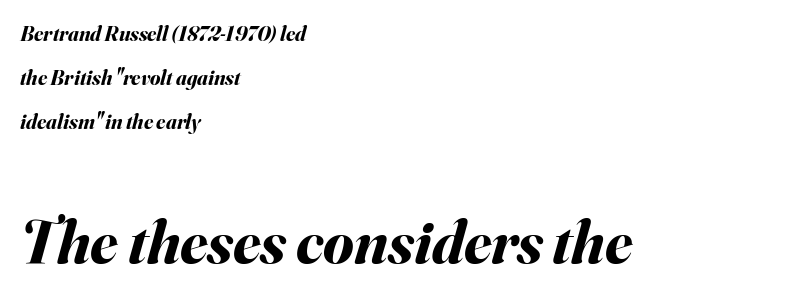
The image shows 62 px bold type, italic (leaning right); set left-aligned, loose line spacing (2.1x), normal letter spacing, not underlined; the second (bottom) block is 2.95x larger; medium stroke contrast and a small x-height.
